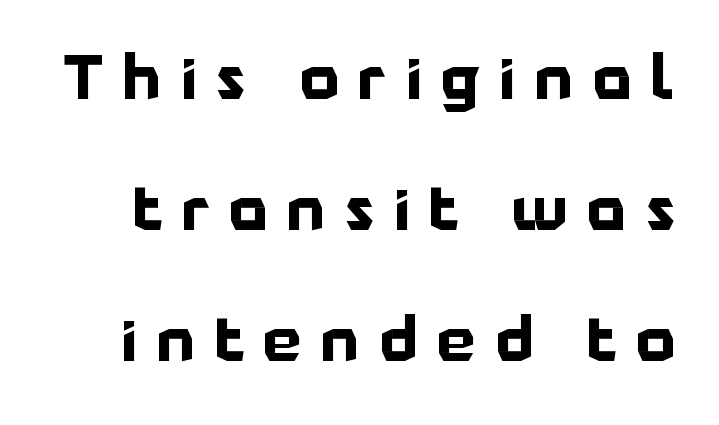
{"serif": "no", "italic": "no", "bold": "yes", "weight": "bold", "width": "normal", "stroke_contrast": "low", "x_height": "medium", "monospaced": "no", "underline": "no", "line_spacing": "loose", "line_spacing_ratio": 2.15, "letter_spacing": "wide", "letter_spacing_em": 0.32, "glyph_px": 61}
